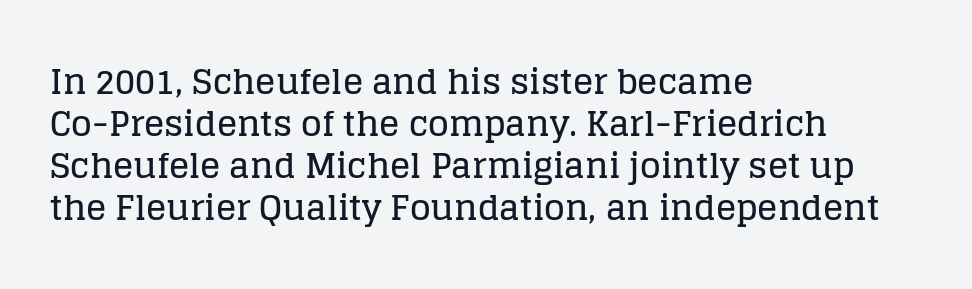
Q: Is the text italic (slanted)? A: No, it is upright.
Q: Is the typeface a serif or a sans-serif typeface? A: Serif.
Q: Is the text underlined? A: No.
Q: How is the paragraph aligned? A: Left-aligned.
Q: Is the spacing between letters normal or unusually wide? A: Normal.
Q: Width (condensed, normal, or wide)? A: Normal.
Q: Stroke contrast? A: Low.
Q: x-height? A: Large.
Q: Monospaced? A: No.
